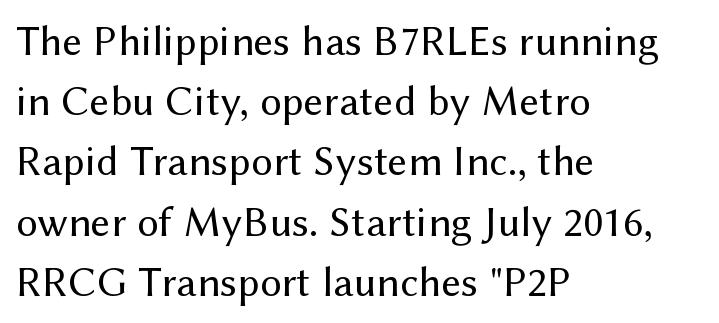
Q: Is the text bold? A: No.
Q: Is the text italic (slanted)? A: No, it is upright.
Q: Is the typeface a serif or a sans-serif typeface? A: Sans-serif.
Q: Is the text underlined? A: No.
Q: How is the paragraph aligned? A: Left-aligned.
Q: Is the spacing between letters normal or unusually wide? A: Normal.
Q: Is the spacing between lines tight, normal or loose? A: Normal.
Q: Width (condensed, normal, or wide)? A: Normal.
Q: Stroke contrast? A: Medium.
Q: x-height? A: Medium.
Q: Monospaced? A: No.
